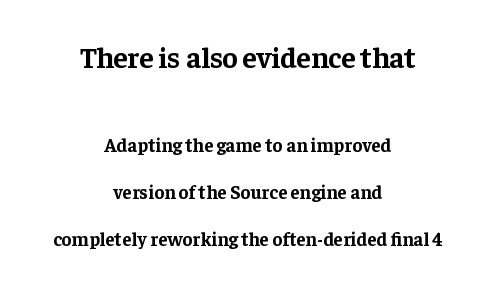
{"serif": "yes", "italic": "no", "bold": "yes", "weight": "bold", "width": "normal", "stroke_contrast": "low", "x_height": "medium", "monospaced": "no", "underline": "no", "align": "center", "line_spacing": "loose", "line_spacing_ratio": 2.48, "letter_spacing": "normal", "letter_spacing_em": 0.0, "larger_block": "first", "size_ratio": 1.53, "glyph_px": 29}
